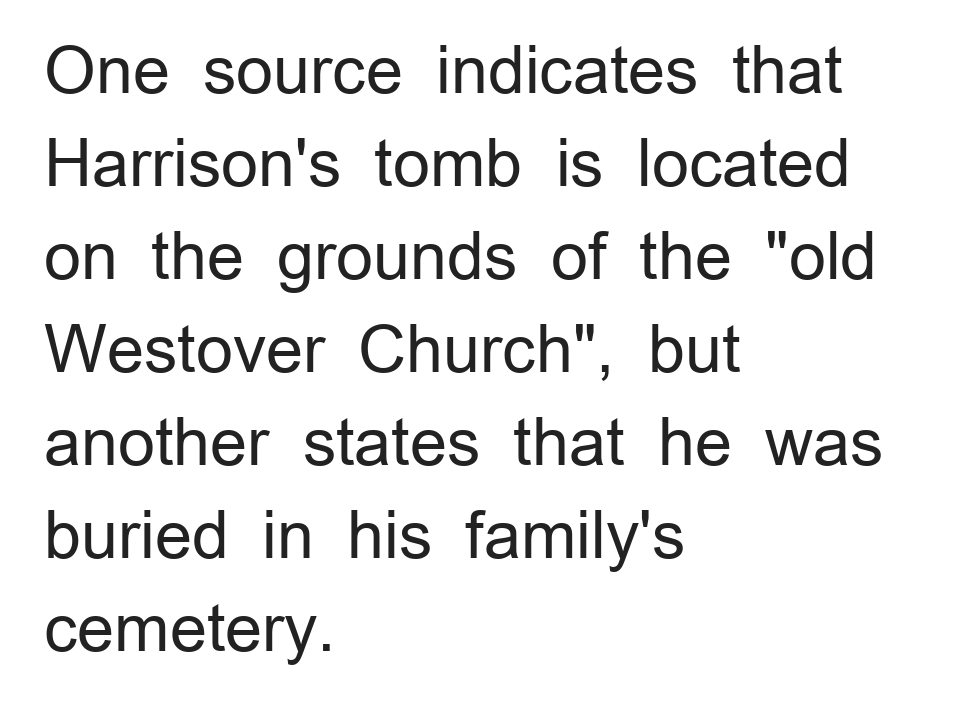
Q: Is the text bold? A: No.
Q: Is the text italic (slanted)? A: No, it is upright.
Q: Is the typeface a serif or a sans-serif typeface? A: Sans-serif.
Q: Is the text underlined? A: No.
Q: How is the paragraph aligned? A: Left-aligned.
Q: Is the spacing between letters normal or unusually wide? A: Normal.
Q: Is the spacing between lines tight, normal or loose? A: Normal.
Q: Width (condensed, normal, or wide)? A: Normal.
Q: Stroke contrast? A: Low.
Q: x-height? A: Medium.
Q: Monospaced? A: No.
